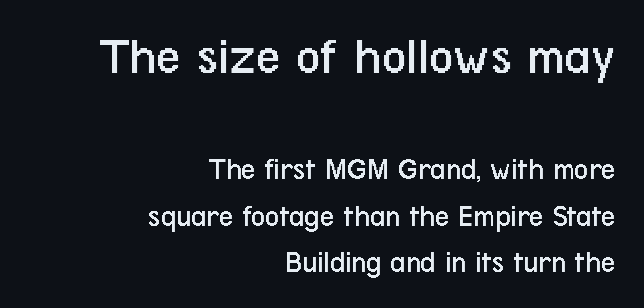
The characters are drawn with everyday or finer stroke widths. The lines sit at an ordinary, default distance from one another. The lines are quadded right. The designer went with a sans here, leaving each stem footless. Spacing verdict: proportional, widths tailored to each character.
